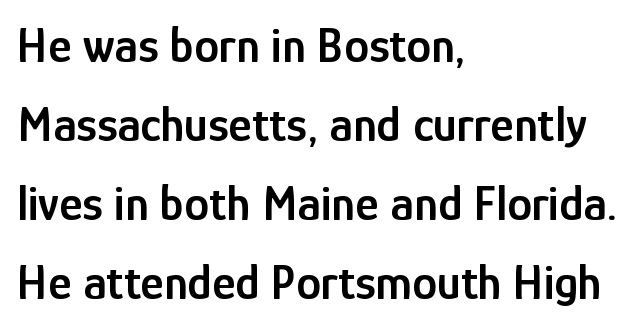
Honestly, the letter spacing is just normal — you wouldn't notice it. Ordinary non-slanted type is in use. Casual observation: everything's shoved over to the left. The string is rendered with underlining switched off.
